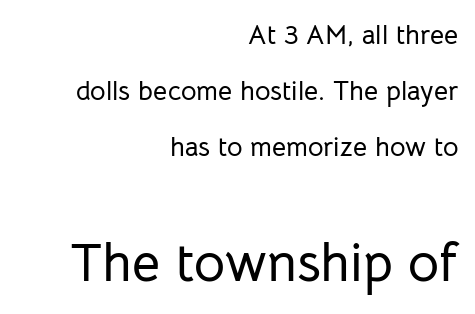
Observe the ordinary spacing: letters are neighbours, not strangers. You could not count columns in this text — the font is proportionally spaced. This sample uses a sans-serif face. A student would call this right alignment; a typographer would say flush right, rag left. This rendering features lettering with no underline. A typesetter would call this leading open, well beyond the default.
